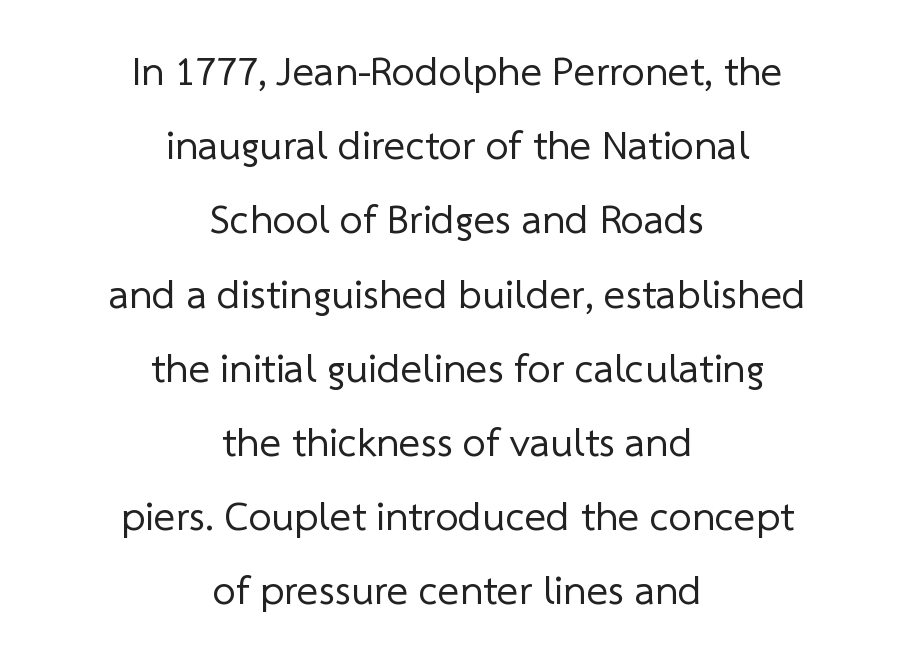
Think of a printed novel: that variable character pitch is what you see here. Descenders are the only things crossing below the line. Unbolded letterforms with no extra heft. Note: no serifs on the glyphs.
